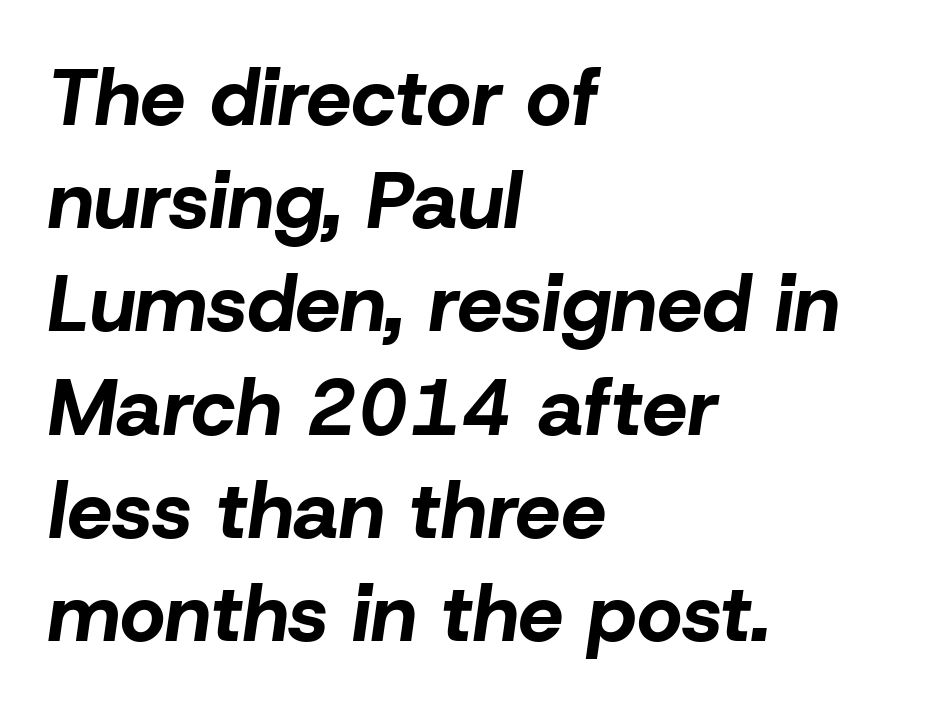
The image shows 80 px bold type, italic (leaning right); set left-aligned, normal line spacing (1.29x), normal letter spacing, not underlined; low stroke contrast and a medium x-height.
